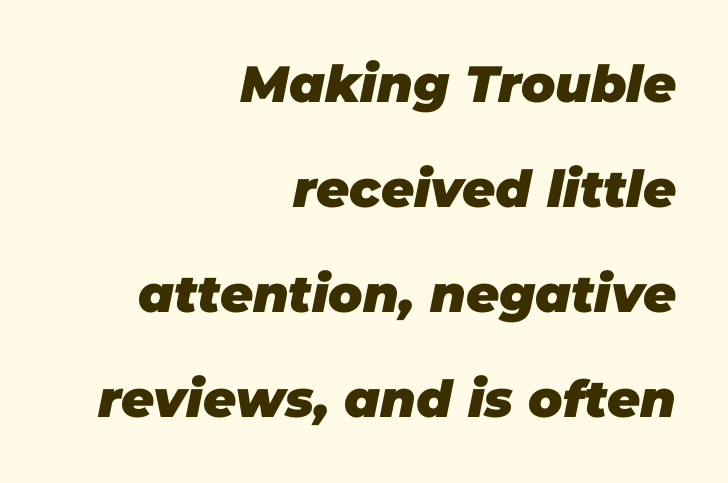
Looks like regular typesetting: each glyph gets only the width it needs. Horizontal bands of white between lines are thick stripes. Each line ends at the same right margin while the left side varies. The baseline area is clear. Tall strokes in this sample are angled rather than plumb. The sample has been set heavy, in full bold.
